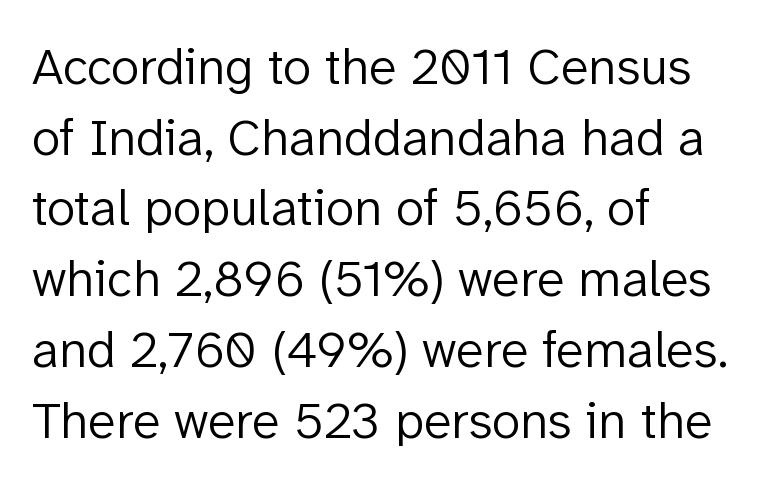
The image shows 52 px light sans-serif type, upright; set left-aligned, normal line spacing (1.36x), normal letter spacing, not underlined; low stroke contrast and a medium x-height.
